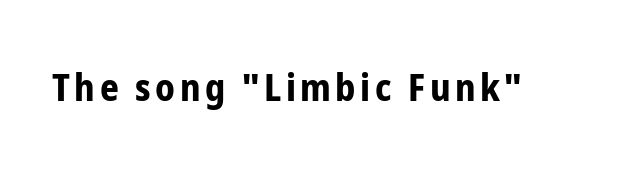
The image shows 37 px bold, condensed sans-serif type, upright; set not underlined; low stroke contrast and a medium x-height.
